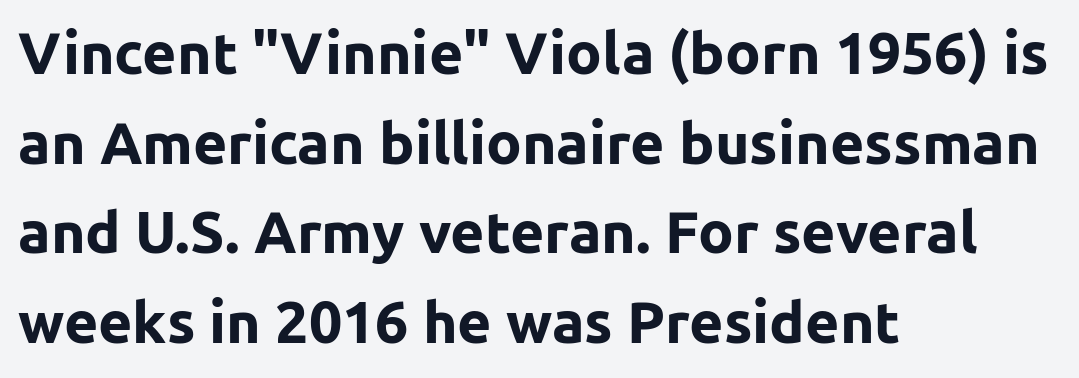
The image shows 59 px bold sans-serif type, upright; set left-aligned, normal line spacing (1.52x), normal letter spacing, not underlined; low stroke contrast and a medium x-height.
